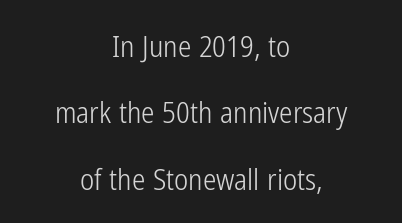
The image shows 30 px light, condensed sans-serif type, upright; set centered, loose line spacing (2.21x), normal letter spacing, not underlined; low stroke contrast and a medium x-height.
